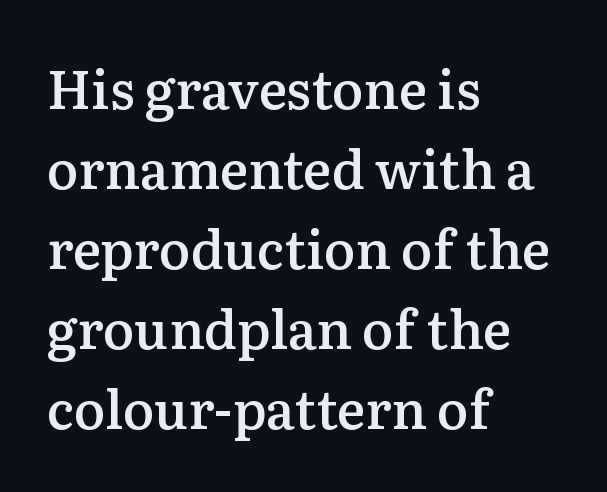
Q: Is the text bold? A: Semi-bold.
Q: Is the text italic (slanted)? A: No, it is upright.
Q: Is the typeface a serif or a sans-serif typeface? A: Serif.
Q: Is the text underlined? A: No.
Q: How is the paragraph aligned? A: Left-aligned.
Q: Is the spacing between letters normal or unusually wide? A: Normal.
Q: Is the spacing between lines tight, normal or loose? A: Normal.
Q: Width (condensed, normal, or wide)? A: Normal.
Q: Stroke contrast? A: Medium.
Q: x-height? A: Medium.
Q: Monospaced? A: No.
